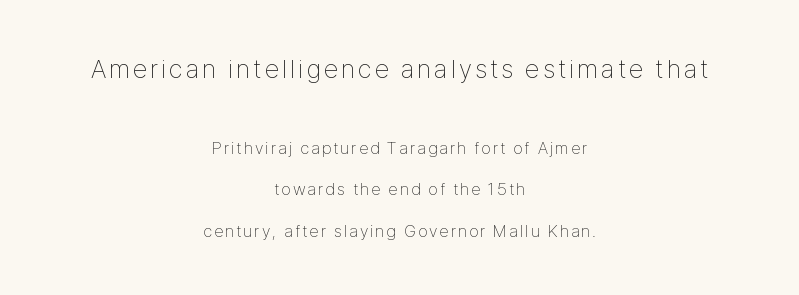
The image shows 26 px text type, upright; set centered, loose line spacing (2.43x), not underlined; the first (top) block is 1.53x larger.
